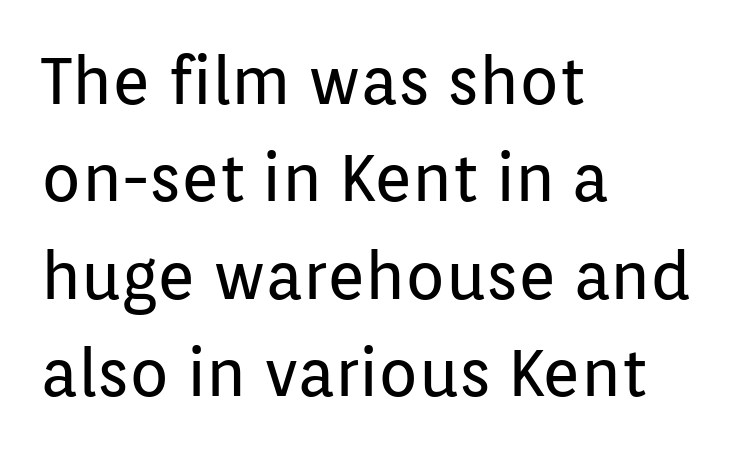
The image shows 65 px regular-weight sans-serif type, upright; set left-aligned, normal line spacing (1.5x), normal letter spacing, not underlined; low stroke contrast and a medium x-height.
